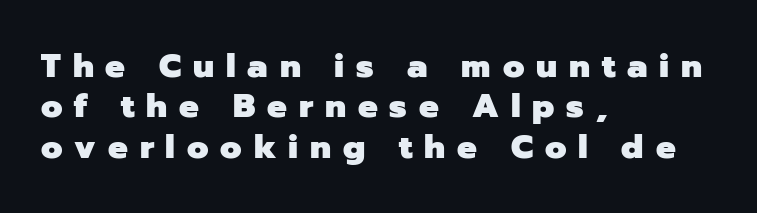
The image shows 33 px heavy sans-serif type, upright; set left-aligned, line spacing 1.22x, unusually wide letter spacing (+0.36 em), not underlined; low stroke contrast and a medium x-height.
